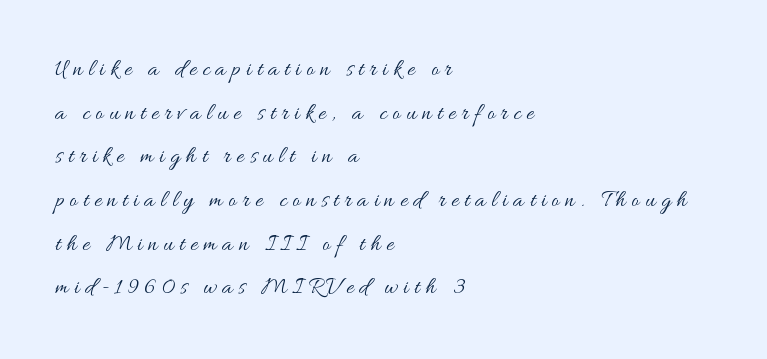
The image shows 23 px text type; set left-aligned, loose line spacing (1.9x), unusually wide letter spacing (+0.25 em), not underlined.
